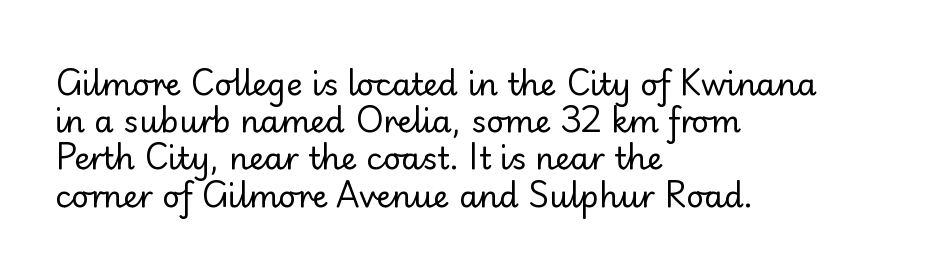
{"serif": "no", "italic": "no", "bold": "no", "weight": "regular", "width": "normal", "stroke_contrast": "low", "x_height": "small", "monospaced": "no", "underline": "no", "align": "left", "line_spacing_ratio": 1.2, "letter_spacing": "normal", "letter_spacing_em": 0.0, "glyph_px": 31}
